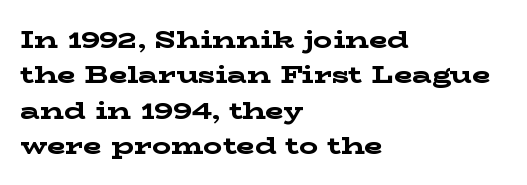
{"italic": "no", "bold": "yes", "underline": "no", "align": "left", "line_spacing": "normal", "line_spacing_ratio": 1.47, "letter_spacing": "normal", "letter_spacing_em": 0.0, "glyph_px": 24}
